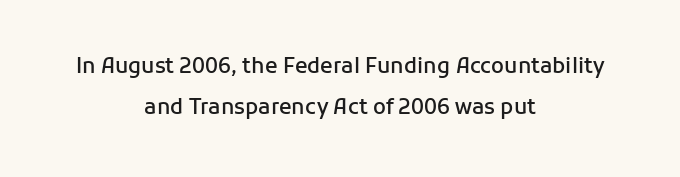
Q: Is the text bold? A: Semi-bold.
Q: Is the text italic (slanted)? A: No, it is upright.
Q: Is the text underlined? A: No.
Q: How is the paragraph aligned? A: Centered.
Q: Is the spacing between letters normal or unusually wide? A: Normal.
Q: Is the spacing between lines tight, normal or loose? A: Loose.
